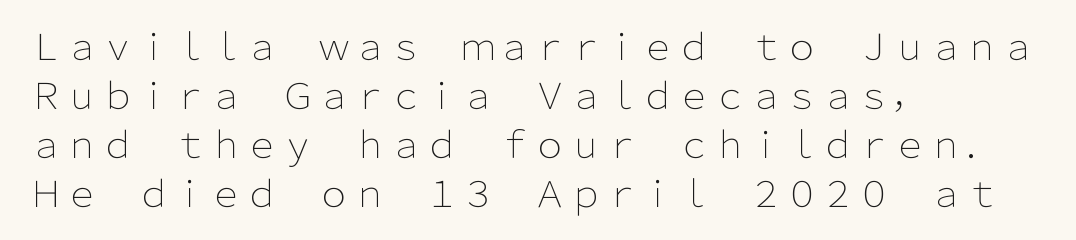
Q: Is the text bold? A: No.
Q: Is the text italic (slanted)? A: No, it is upright.
Q: Is the typeface a serif or a sans-serif typeface? A: Sans-serif.
Q: Is the text underlined? A: No.
Q: How is the paragraph aligned? A: Left-aligned.
Q: Is the spacing between letters normal or unusually wide? A: Normal.
Q: Is the spacing between lines tight, normal or loose? A: Normal.
Q: Width (condensed, normal, or wide)? A: Normal.
Q: Stroke contrast? A: Low.
Q: x-height? A: Medium.
Q: Monospaced? A: No.
